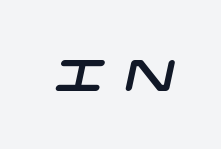
Q: Is the typeface a serif or a sans-serif typeface? A: Sans-serif.
Q: Is the text underlined? A: No.
Q: Is the spacing between letters normal or unusually wide? A: Unusually wide.
Q: Width (condensed, normal, or wide)? A: Wide.
Q: Stroke contrast? A: Low.
Q: x-height? A: Large.
